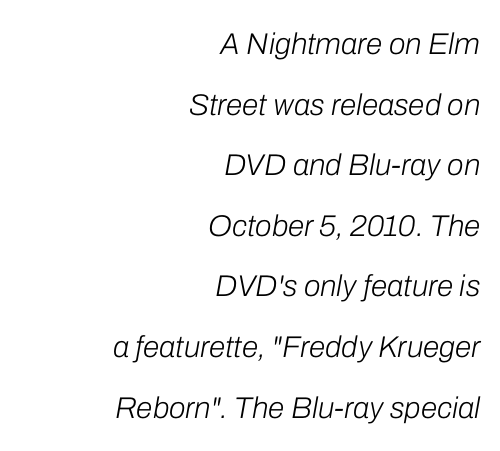
Note the varied advance widths — an 'i' is clearly narrower than an 'm'. Leftover space on each line is placed entirely before the opening word. On a weight scale, this lands at 450 or below. The glyphs look as if they've been sheared to an angle.
